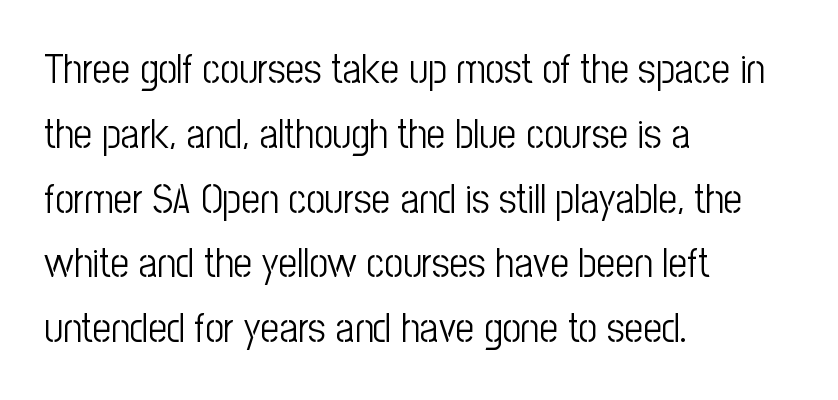
{"serif": "no", "italic": "no", "bold": "no", "weight": "light", "width": "condensed", "stroke_contrast": "low", "x_height": "medium", "monospaced": "no", "underline": "no", "align": "left", "line_spacing": "normal", "line_spacing_ratio": 1.58, "letter_spacing": "normal", "letter_spacing_em": 0.0, "glyph_px": 41}
